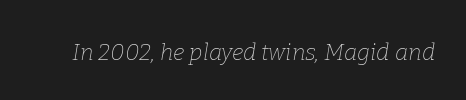
{"italic": "yes", "lean": "right", "slant_degrees": 9, "bold": "no", "underline": "no", "letter_spacing": "normal", "letter_spacing_em": 0.0, "glyph_px": 23}
